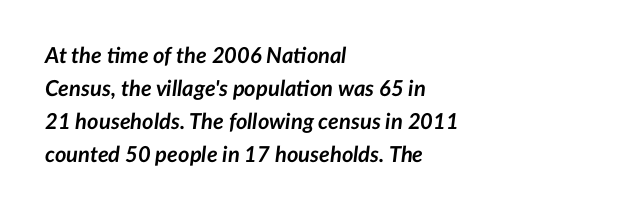
{"italic": "yes", "lean": "right", "slant_degrees": 7, "bold": "yes", "underline": "no", "align": "left", "line_spacing": "normal", "line_spacing_ratio": 1.5, "letter_spacing": "normal", "letter_spacing_em": 0.0, "glyph_px": 22}
